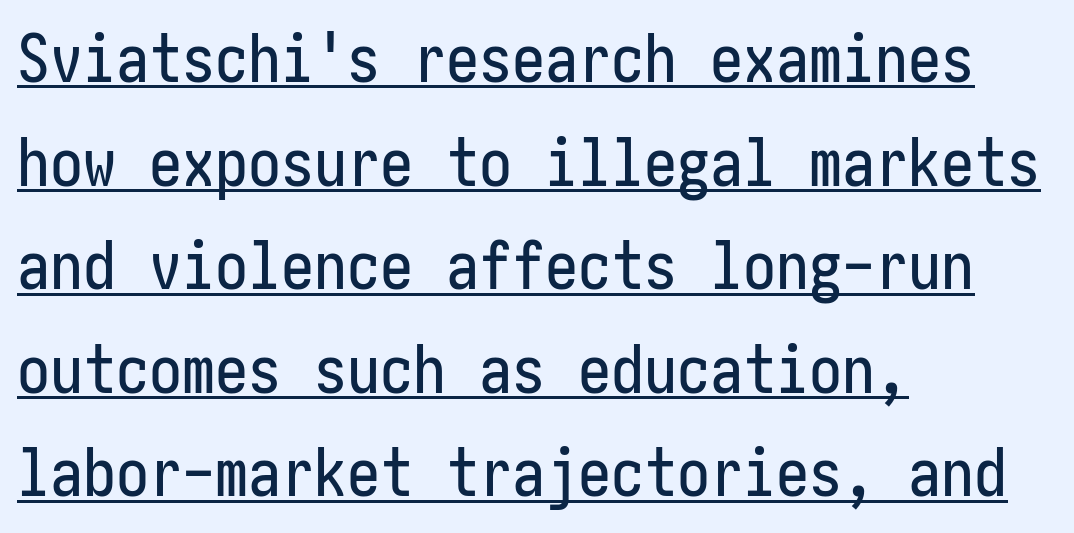
Looks like someone drew a line under every word here. Ascenders rise straight up at ninety degrees. What stands out about the letter spacing? Nothing — it is the standard amount. Line spacing here is normal. The lines are quadded left.
